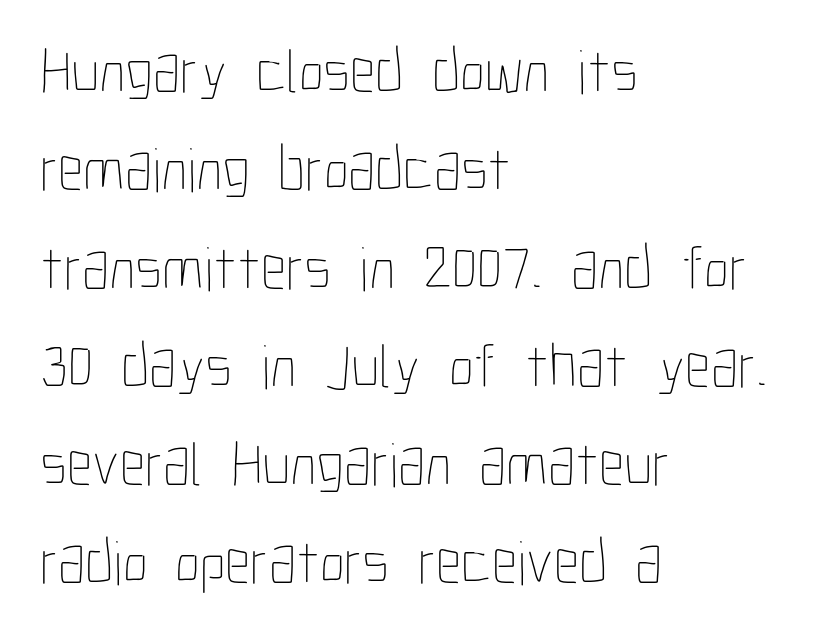
This sample uses an upright cut, with every glyph sitting square on the baseline. Each letter keeps its own natural width here, so spacing adapts to shape. Caption: multi-line text, flush left, ragged right. Look at the tracking — it's just the regular setting, nothing added.
